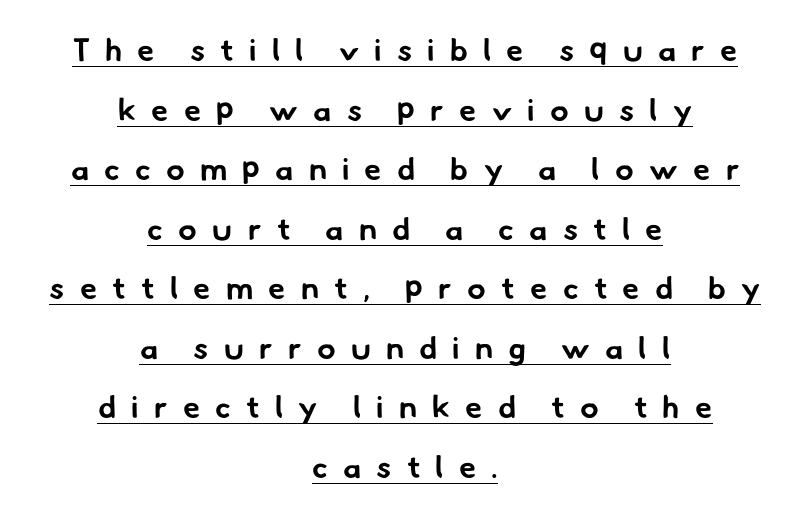
The image shows 31 px bold sans-serif type; set centered, loose line spacing (1.92x), unusually wide letter spacing (+0.49 em), underlined; low stroke contrast and a small x-height.
